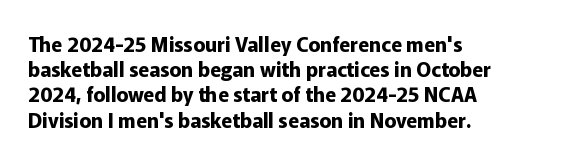
The space directly below the letters is spotless. This rendering uses left alignment, leaving the right contour irregular. The typography opts for an upright posture over an oblique one. Each word holds together tightly as a unit, with standard inter-letter gaps. Pretty heavy lettering here — definitely bold.
